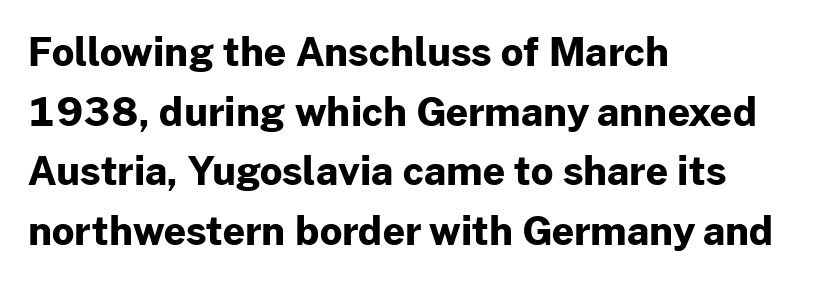
Q: Is the text bold? A: Yes.
Q: Is the text italic (slanted)? A: No, it is upright.
Q: Is the typeface a serif or a sans-serif typeface? A: Sans-serif.
Q: Is the text underlined? A: No.
Q: How is the paragraph aligned? A: Left-aligned.
Q: Is the spacing between letters normal or unusually wide? A: Normal.
Q: Is the spacing between lines tight, normal or loose? A: Normal.
Q: Width (condensed, normal, or wide)? A: Normal.
Q: Stroke contrast? A: Low.
Q: x-height? A: Medium.
Q: Monospaced? A: No.
